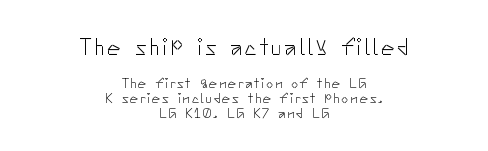
{"italic": "no", "bold": "no", "underline": "no", "align": "center", "line_spacing": "tight", "line_spacing_ratio": 1.08, "larger_block": "first", "size_ratio": 1.64, "glyph_px": 23}
